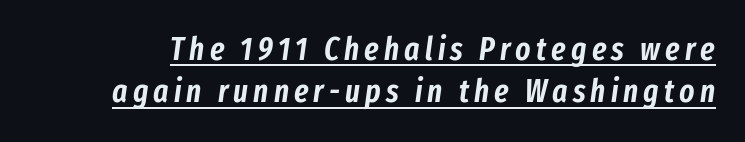
Q: Is the text italic (slanted)? A: Yes, it leans right by about 8 degrees.
Q: Is the text underlined? A: Yes.
Q: Is the spacing between lines tight, normal or loose? A: Normal.
Q: Width (condensed, normal, or wide)? A: Condensed.
Q: Stroke contrast? A: Low.
Q: x-height? A: Medium.
Q: Monospaced? A: No.
